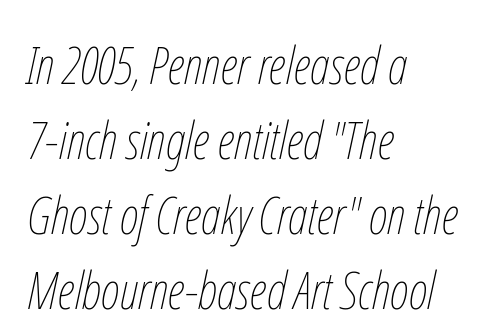
The glyphs look as if they've been sheared to an angle. Notice how descenders clear the ascenders below comfortably — that's standard leading. This sample uses plain, unmodified letter spacing. Proportional: the letters do not fall into vertical columns. No word sits above an underline.
